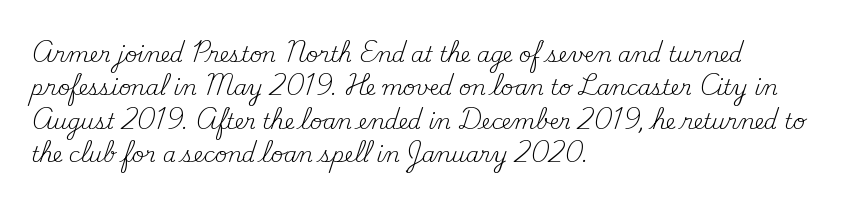
The image shows 21 px text type; set left-aligned, normal line spacing (1.59x), normal letter spacing, not underlined.
